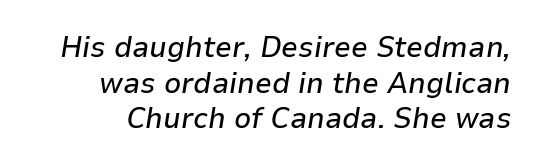
Q: Is the text italic (slanted)? A: Yes, it leans right by about 9 degrees.
Q: Is the text underlined? A: No.
Q: How is the paragraph aligned? A: Right-aligned.
Q: Is the spacing between letters normal or unusually wide? A: Normal.
Q: Width (condensed, normal, or wide)? A: Normal.
Q: Stroke contrast? A: Low.
Q: x-height? A: Medium.
Q: Monospaced? A: No.
